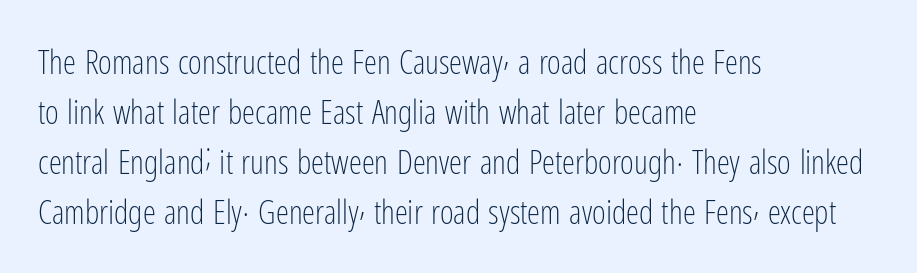
Q: Is the text bold? A: No.
Q: Is the text italic (slanted)? A: No, it is upright.
Q: Is the typeface a serif or a sans-serif typeface? A: Sans-serif.
Q: Is the text underlined? A: No.
Q: How is the paragraph aligned? A: Left-aligned.
Q: Is the spacing between letters normal or unusually wide? A: Normal.
Q: Is the spacing between lines tight, normal or loose? A: Normal.
Q: Width (condensed, normal, or wide)? A: Condensed.
Q: Stroke contrast? A: Low.
Q: x-height? A: Medium.
Q: Monospaced? A: No.
